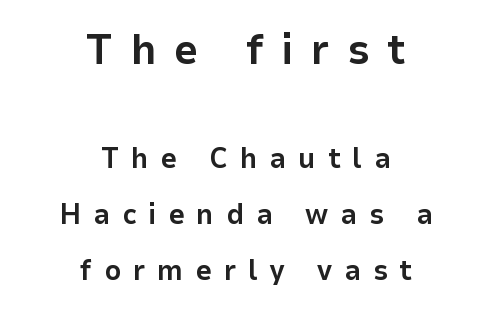
The image shows 43 px bold sans-serif type, upright; set centered, loose line spacing (1.94x), unusually wide letter spacing (+0.41 em), not underlined; the first (top) block is 1.48x larger; low stroke contrast and a medium x-height.
